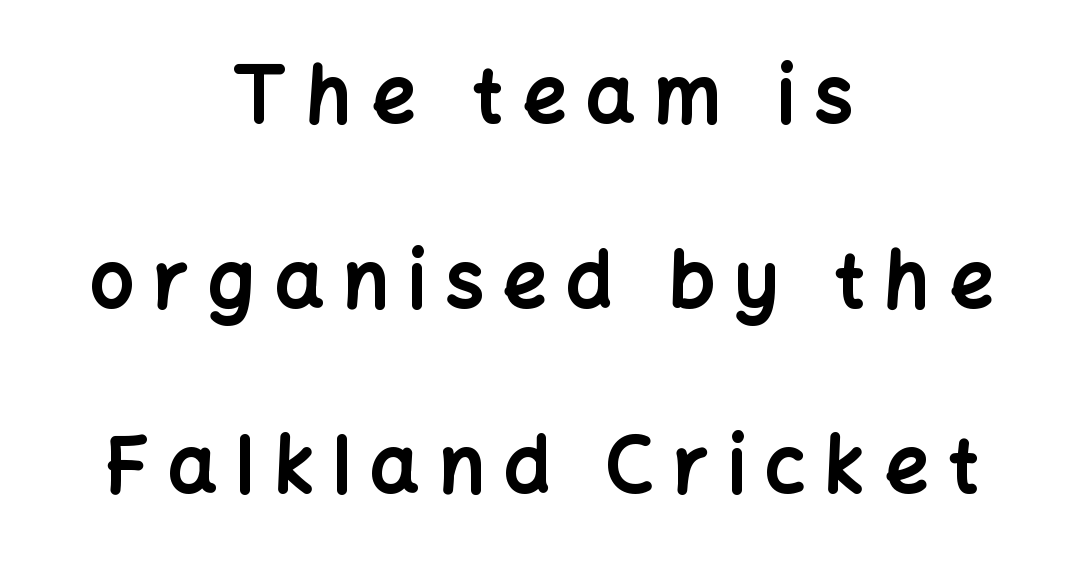
{"serif": "no", "italic": "no", "bold": "yes", "weight": "bold", "width": "normal", "stroke_contrast": "low", "x_height": "medium", "monospaced": "no", "underline": "no", "align": "center", "line_spacing": "loose", "line_spacing_ratio": 2.4, "letter_spacing": "wide", "letter_spacing_em": 0.25, "glyph_px": 77}
